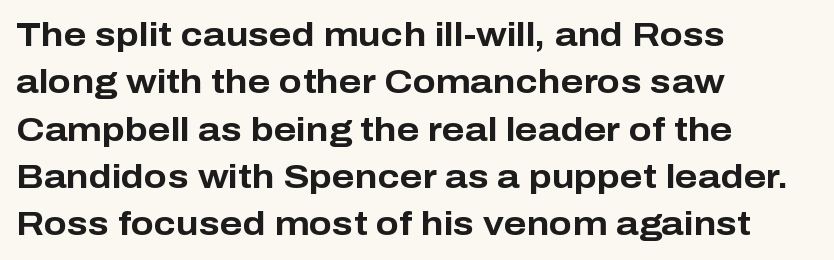
Q: Is the text bold? A: Yes.
Q: Is the text italic (slanted)? A: No, it is upright.
Q: Is the typeface a serif or a sans-serif typeface? A: Sans-serif.
Q: Is the text underlined? A: No.
Q: How is the paragraph aligned? A: Left-aligned.
Q: Is the spacing between letters normal or unusually wide? A: Normal.
Q: Is the spacing between lines tight, normal or loose? A: Normal.
Q: Width (condensed, normal, or wide)? A: Normal.
Q: Stroke contrast? A: Low.
Q: x-height? A: Medium.
Q: Monospaced? A: No.
